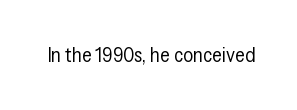
The image shows 20 px text type, upright; set normal letter spacing, not underlined.
